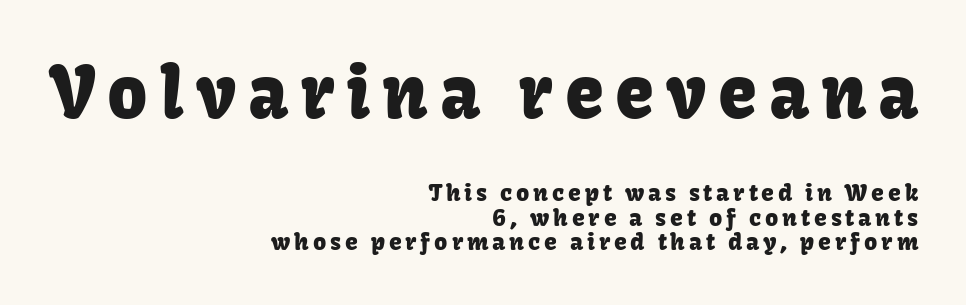
{"serif": "no", "italic": "no", "width": "normal", "stroke_contrast": "low", "x_height": "medium", "monospaced": "no", "underline": "no", "align": "right", "line_spacing": "tight", "line_spacing_ratio": 1.06, "larger_block": "first", "size_ratio": 3.04, "glyph_px": 70}
